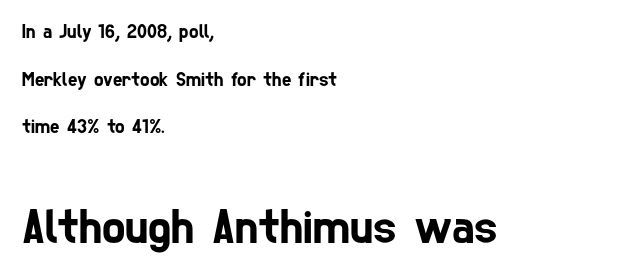
This sample uses a sans-serif face. Interline gaps are noticeably wide in this sample. Top chunk: small. Bottom chunk: large. Lines of text with bare space underneath. Compared with a centered layout, this one pins lines to the left instead. Character widths vary here, with narrow letters taking less room than wide ones.
